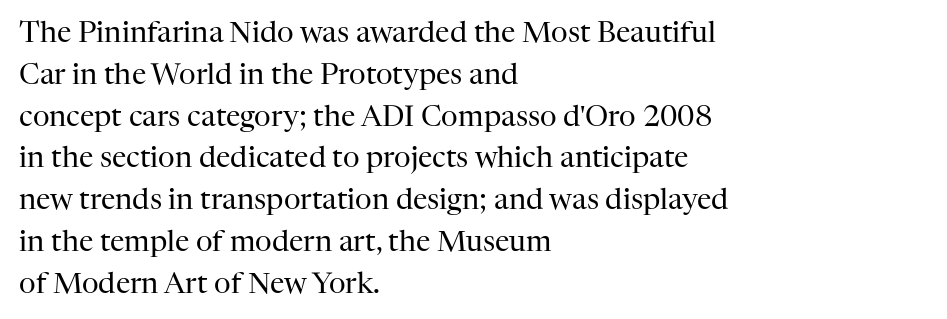
The image shows 29 px regular-weight serif type, upright; set left-aligned, normal line spacing (1.44x), normal letter spacing, not underlined; high stroke contrast and a medium x-height.
